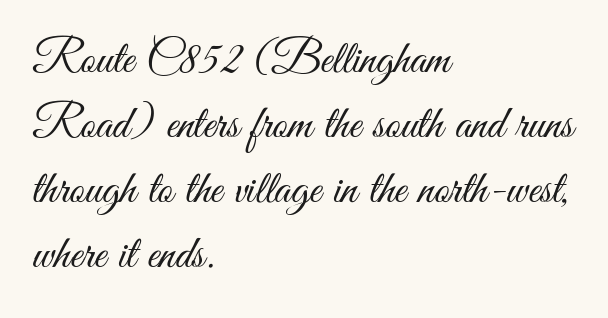
The image shows 47 px light, condensed sans-serif type; set left-aligned, normal line spacing (1.38x), normal letter spacing, not underlined; medium stroke contrast and a small x-height.
